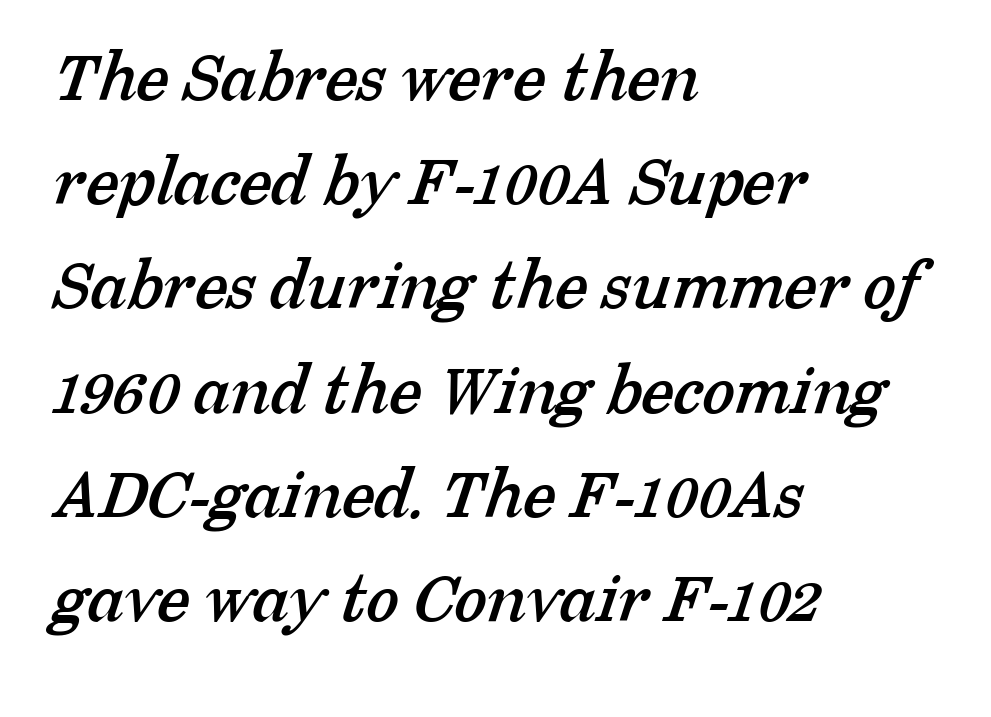
Plain, unruled lines of type. Leftover space on each line is placed entirely after the last word. Classification — serif. You could not count columns in this text — the font is proportionally spaced. Letter spacing: default. Successive baselines arrive at the customary interval.
